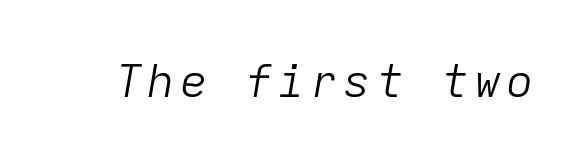
Q: Is the text bold? A: No.
Q: Is the text italic (slanted)? A: Yes, it leans right by about 9 degrees.
Q: Is the text underlined? A: No.
Q: Width (condensed, normal, or wide)? A: Normal.
Q: Stroke contrast? A: Low.
Q: x-height? A: Medium.
Q: Monospaced? A: Yes.
